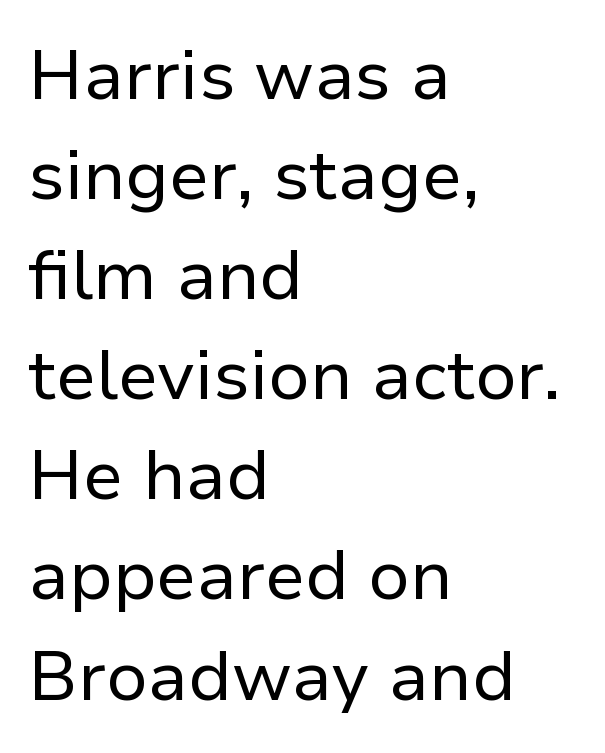
{"serif": "no", "italic": "no", "bold": "no", "weight": "regular", "width": "normal", "stroke_contrast": "low", "x_height": "medium", "monospaced": "no", "underline": "no", "align": "left", "line_spacing": "normal", "line_spacing_ratio": 1.43, "letter_spacing": "normal", "letter_spacing_em": 0.0, "glyph_px": 70}
